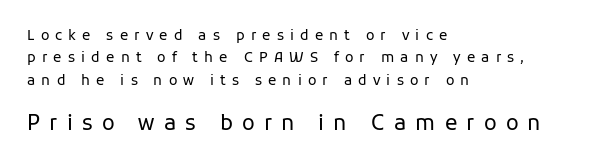
Do the letters lean? They stand straight. Clear beneath every line of the passage. Larger block? The one below; the one above is distinctly smaller. Line starts are locked; line ends wander.
